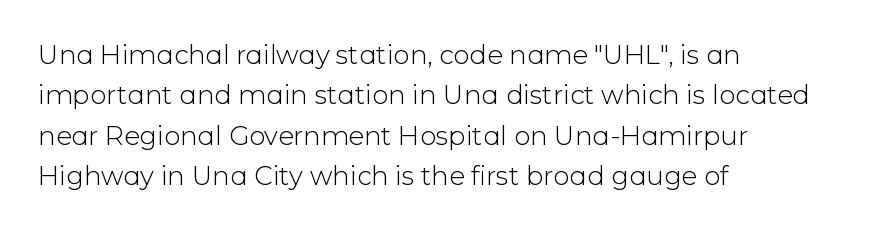
Check the space under the baseline: it is left empty. The type sits square on the baseline with zero lean. Line spacing here is normal. Casual observation: everything's shoved over to the left. Honestly, the letter spacing is just normal — you wouldn't notice it.
